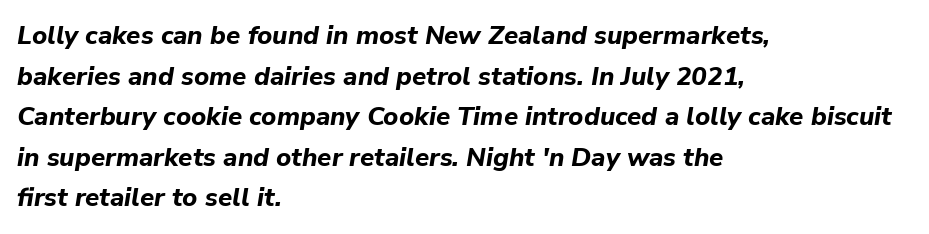
The image shows 26 px bold type, italic (leaning right); set left-aligned, normal line spacing (1.56x), normal letter spacing, not underlined.
